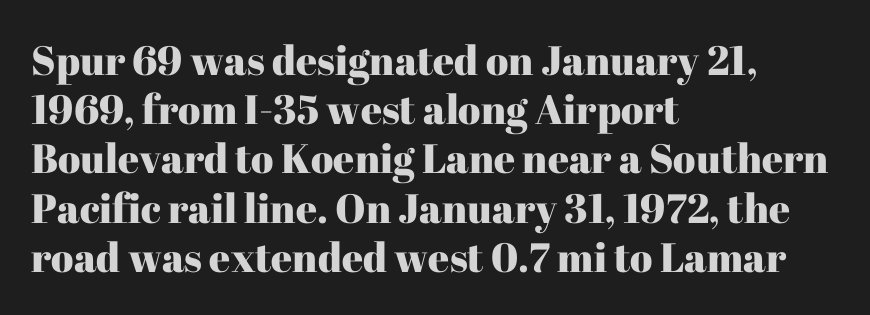
The image shows 41 px serif type, upright; set left-aligned, line spacing 1.2x, normal letter spacing, not underlined; high stroke contrast and a medium x-height.
